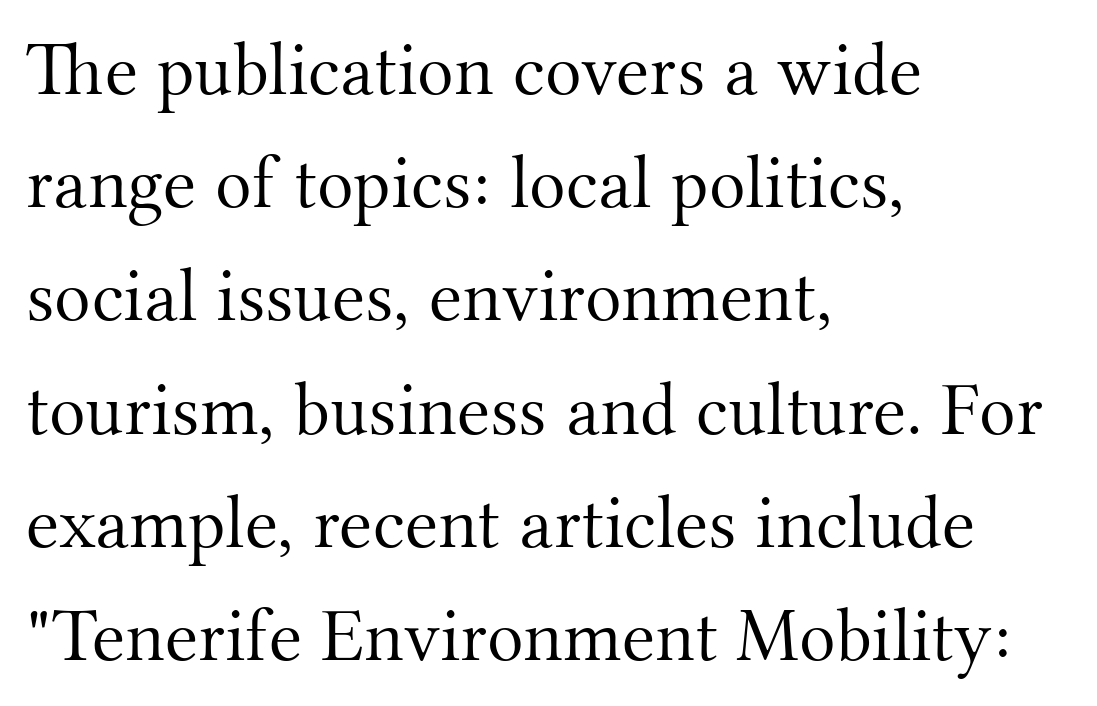
In terms of letterform style, serifs are clearly present. The setting favours the left margin, as ordinary paragraphs usually do. Rows of type keep a routine distance in the vertical direction. Glance below the letters and you will spot only blank space.
